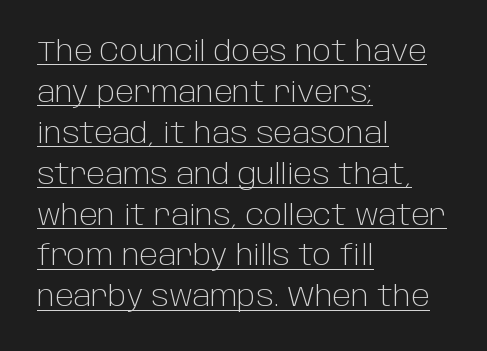
The image shows 29 px light sans-serif type, upright; set left-aligned, normal line spacing (1.41x), normal letter spacing, underlined; low stroke contrast and a large x-height.
